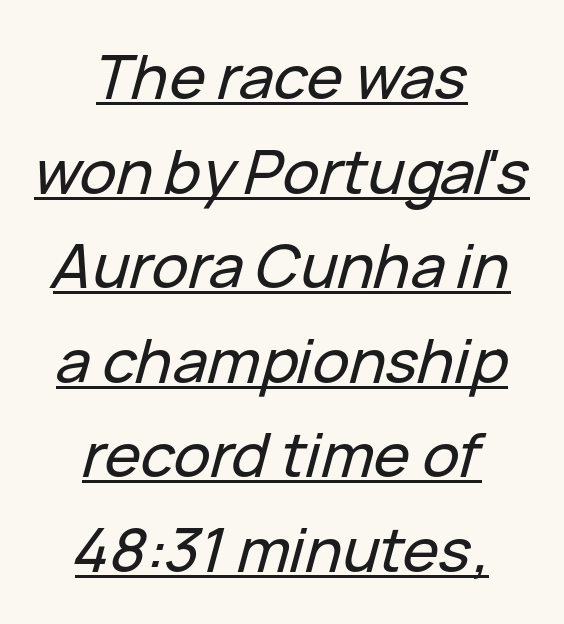
{"italic": "yes", "lean": "right", "slant_degrees": 15, "width": "normal", "stroke_contrast": "low", "x_height": "medium", "monospaced": "no", "underline": "yes", "align": "center", "line_spacing": "normal", "line_spacing_ratio": 1.55, "letter_spacing": "normal", "letter_spacing_em": 0.0, "glyph_px": 61}
